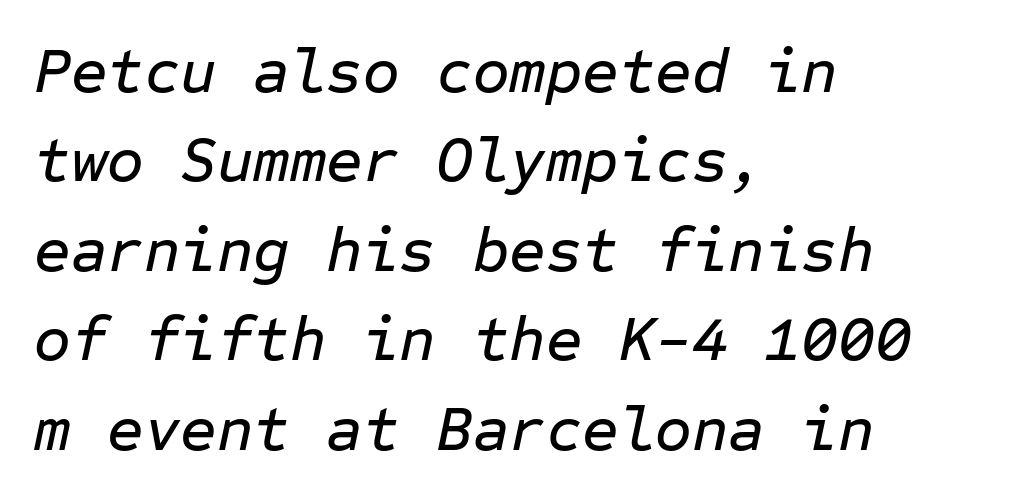
Q: Is the text italic (slanted)? A: Yes, it leans right by about 12 degrees.
Q: Is the text underlined? A: No.
Q: How is the paragraph aligned? A: Left-aligned.
Q: Is the spacing between letters normal or unusually wide? A: Normal.
Q: Is the spacing between lines tight, normal or loose? A: Normal.
Q: Width (condensed, normal, or wide)? A: Normal.
Q: Stroke contrast? A: Low.
Q: x-height? A: Medium.
Q: Monospaced? A: Yes.
